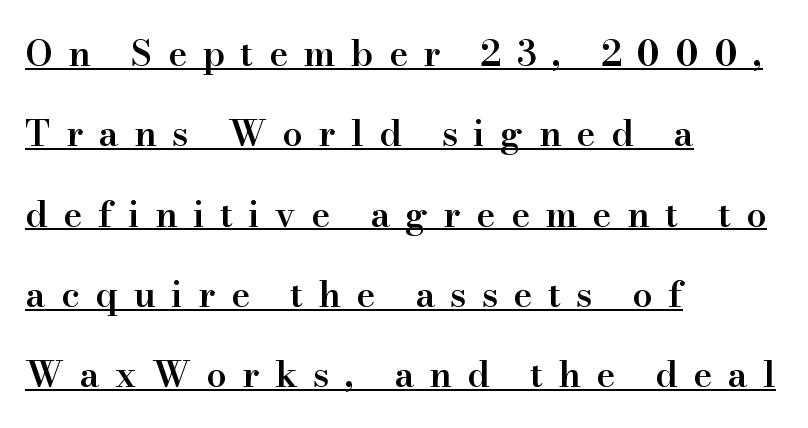
{"serif": "yes", "italic": "no", "bold": "semi", "weight": "semibold", "width": "normal", "stroke_contrast": "high", "x_height": "small", "monospaced": "no", "underline": "yes", "align": "left", "line_spacing": "loose", "line_spacing_ratio": 2.23, "letter_spacing": "wide", "letter_spacing_em": 0.43, "glyph_px": 36}
